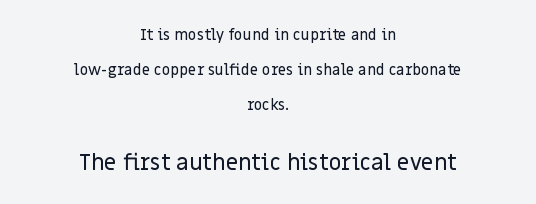
{"italic": "no", "underline": "no", "align": "center", "line_spacing": "loose", "line_spacing_ratio": 2.35, "letter_spacing": "normal", "letter_spacing_em": 0.0, "larger_block": "second", "size_ratio": 1.47, "glyph_px": 22}
